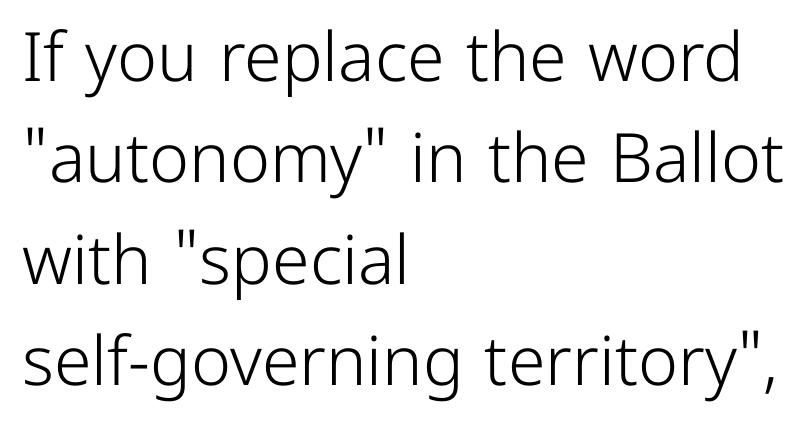
The image shows 68 px light sans-serif type, upright; set left-aligned, normal line spacing (1.49x), normal letter spacing, not underlined; low stroke contrast and a medium x-height.
